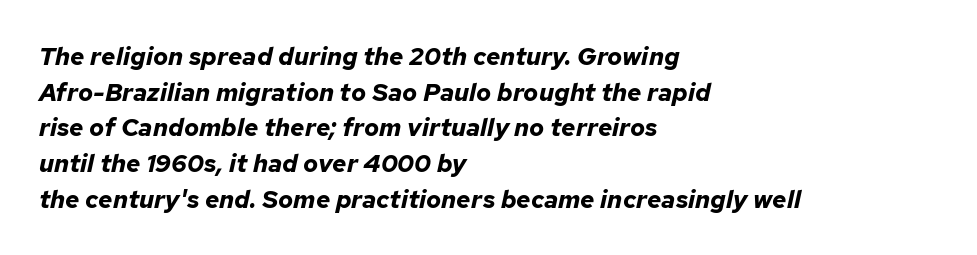
Q: Is the text bold? A: Yes.
Q: Is the text italic (slanted)? A: Yes, it leans right by about 12 degrees.
Q: Is the text underlined? A: No.
Q: How is the paragraph aligned? A: Left-aligned.
Q: Is the spacing between letters normal or unusually wide? A: Normal.
Q: Is the spacing between lines tight, normal or loose? A: Normal.
